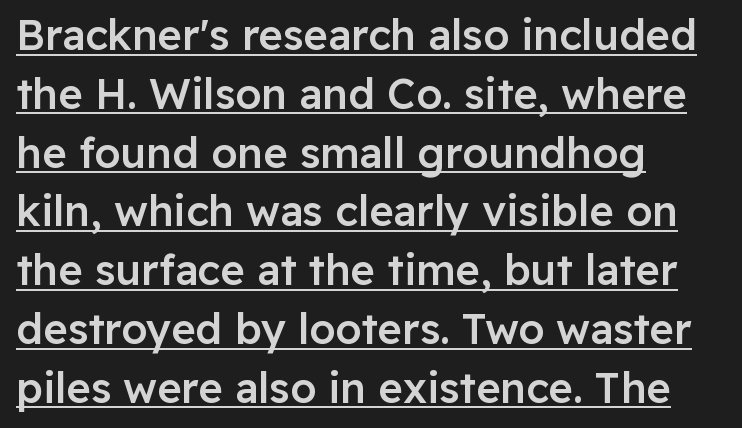
The image shows 42 px semibold sans-serif type, upright; set left-aligned, normal line spacing (1.4x), normal letter spacing, underlined; low stroke contrast and a medium x-height.
